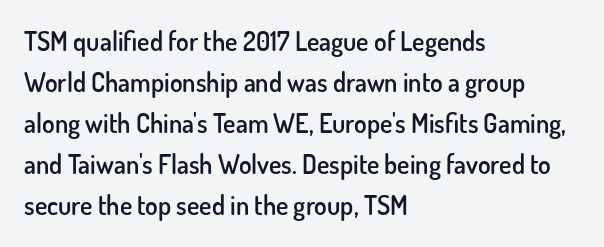
{"italic": "no", "bold": "semi", "underline": "no", "align": "left", "line_spacing": "normal", "line_spacing_ratio": 1.58, "letter_spacing": "normal", "letter_spacing_em": 0.0, "glyph_px": 26}
